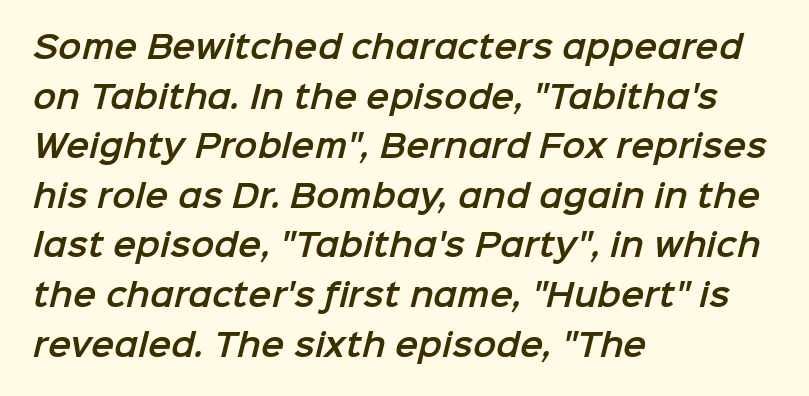
Typographically, this falls in the sans-serif category. Each new line begins a customary step beneath the previous one. The lines are quadded left. Plain, unruled lines of type.
